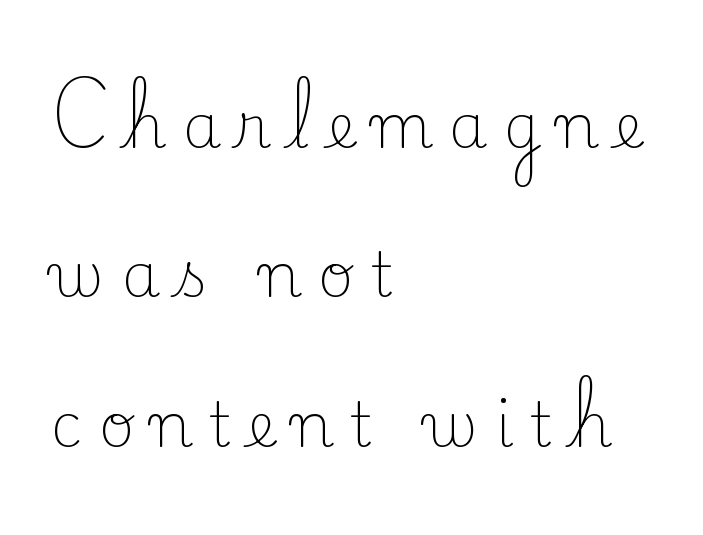
{"serif": "yes", "italic": "no", "bold": "no", "weight": "light", "width": "normal", "stroke_contrast": "low", "x_height": "small", "monospaced": "no", "underline": "no", "align": "left", "line_spacing": "loose", "line_spacing_ratio": 2.45, "letter_spacing": "wide", "letter_spacing_em": 0.27, "glyph_px": 61}
